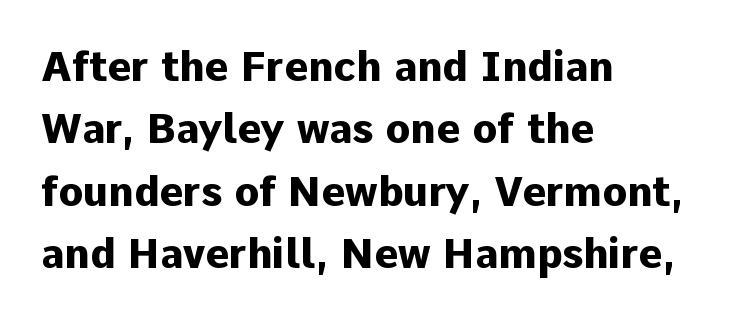
Q: Is the text bold? A: Yes.
Q: Is the text italic (slanted)? A: No, it is upright.
Q: Is the typeface a serif or a sans-serif typeface? A: Sans-serif.
Q: Is the text underlined? A: No.
Q: How is the paragraph aligned? A: Left-aligned.
Q: Is the spacing between letters normal or unusually wide? A: Normal.
Q: Is the spacing between lines tight, normal or loose? A: Normal.
Q: Width (condensed, normal, or wide)? A: Normal.
Q: Stroke contrast? A: Low.
Q: x-height? A: Medium.
Q: Monospaced? A: No.
